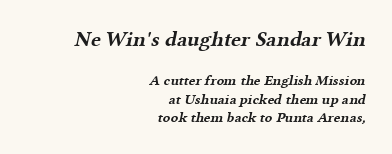
{"bold": "yes", "underline": "no", "align": "right", "line_spacing": "normal", "line_spacing_ratio": 1.34, "letter_spacing": "normal", "letter_spacing_em": 0.0, "larger_block": "first", "size_ratio": 1.5, "glyph_px": 21}
